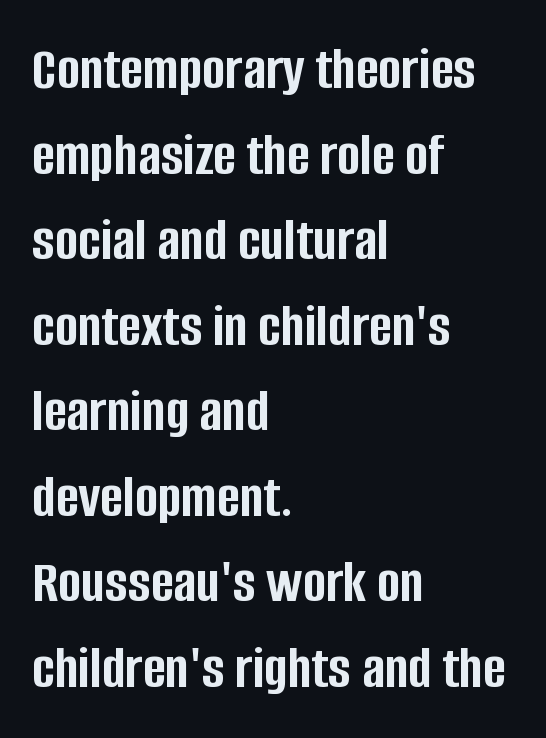
Do the letters lean? They stand straight. Check where the strokes stop: nothing finishes them off — pure sans. Note the varied advance widths — an 'i' is clearly narrower than an 'm'. Glance below the letters and you will spot only blank space.
